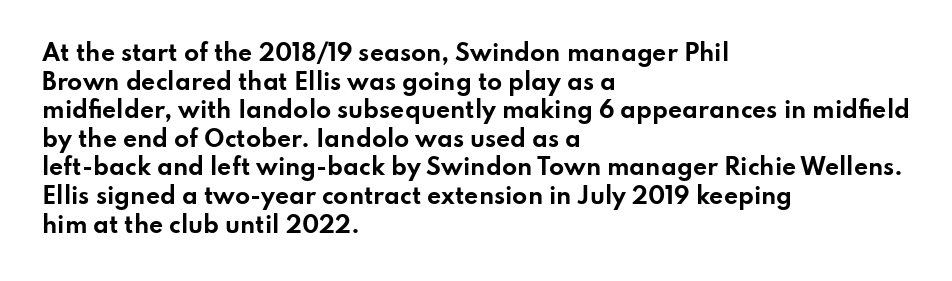
The image shows 22 px bold type, upright; set left-aligned, normal line spacing (1.3x), normal letter spacing, not underlined.
